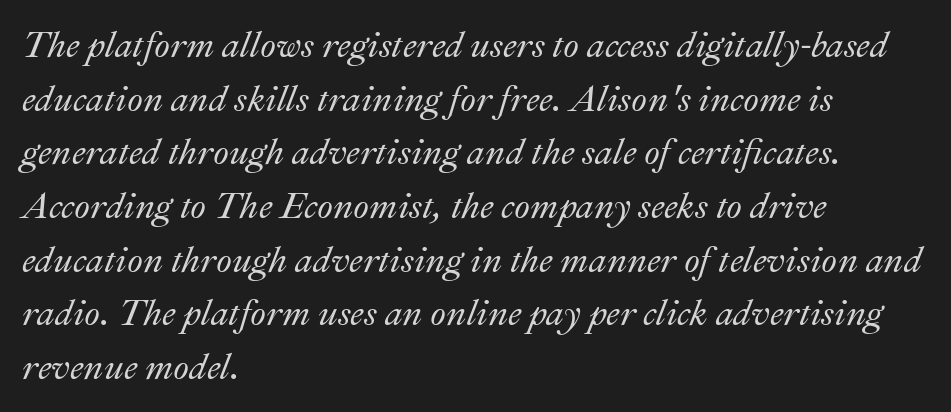
The image shows 36 px text type, italic (leaning right); set left-aligned, normal line spacing (1.49x), normal letter spacing, not underlined; medium stroke contrast and a small x-height.
